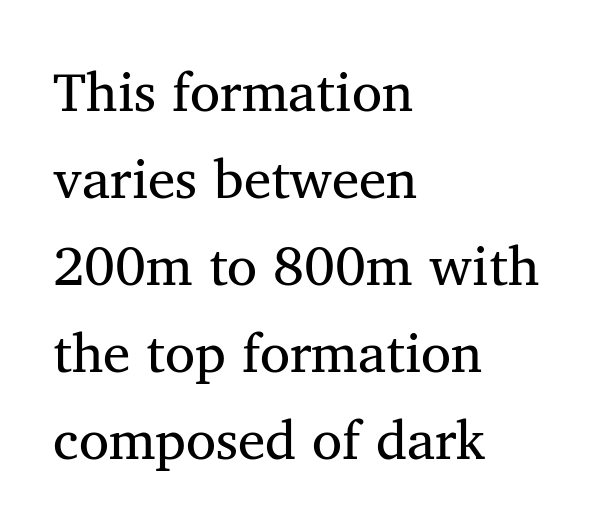
The image shows 55 px serif type, upright; set left-aligned, normal line spacing (1.58x), normal letter spacing, not underlined; medium stroke contrast and a medium x-height.
